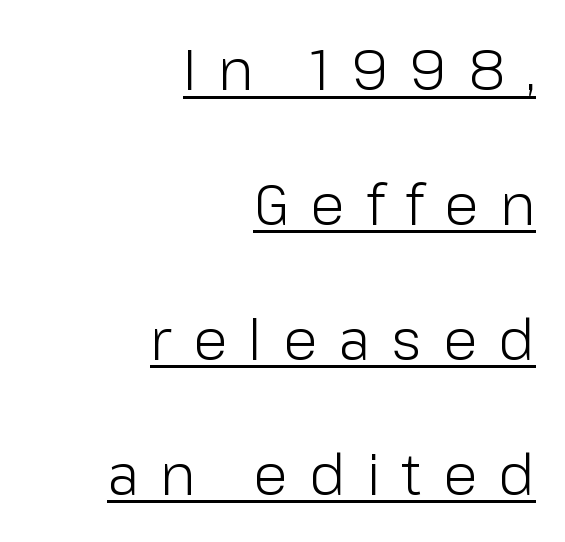
Q: Is the text bold? A: No.
Q: Is the text italic (slanted)? A: No, it is upright.
Q: Is the typeface a serif or a sans-serif typeface? A: Sans-serif.
Q: Is the text underlined? A: Yes.
Q: How is the paragraph aligned? A: Right-aligned.
Q: Is the spacing between letters normal or unusually wide? A: Unusually wide.
Q: Is the spacing between lines tight, normal or loose? A: Loose.
Q: Width (condensed, normal, or wide)? A: Normal.
Q: Stroke contrast? A: Low.
Q: x-height? A: Medium.
Q: Monospaced? A: No.
